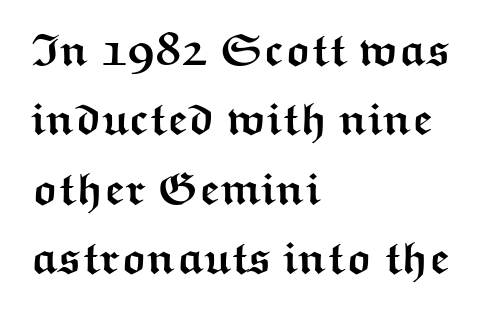
Q: Is the text bold? A: Yes.
Q: Is the text italic (slanted)? A: No, it is upright.
Q: Is the typeface a serif or a sans-serif typeface? A: Sans-serif.
Q: Is the text underlined? A: No.
Q: How is the paragraph aligned? A: Left-aligned.
Q: Is the spacing between letters normal or unusually wide? A: Normal.
Q: Is the spacing between lines tight, normal or loose? A: Normal.
Q: Width (condensed, normal, or wide)? A: Wide.
Q: Stroke contrast? A: Medium.
Q: x-height? A: Medium.
Q: Monospaced? A: No.
